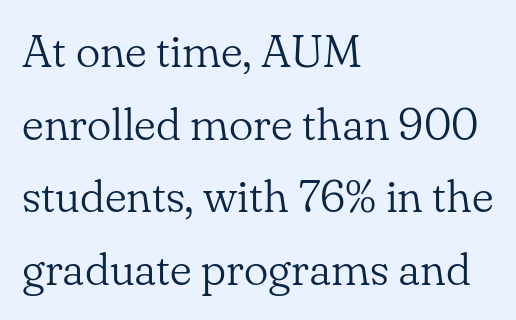
The image shows 46 px light serif type, upright; set left-aligned, normal line spacing (1.58x), normal letter spacing, not underlined; low stroke contrast and a small x-height.
